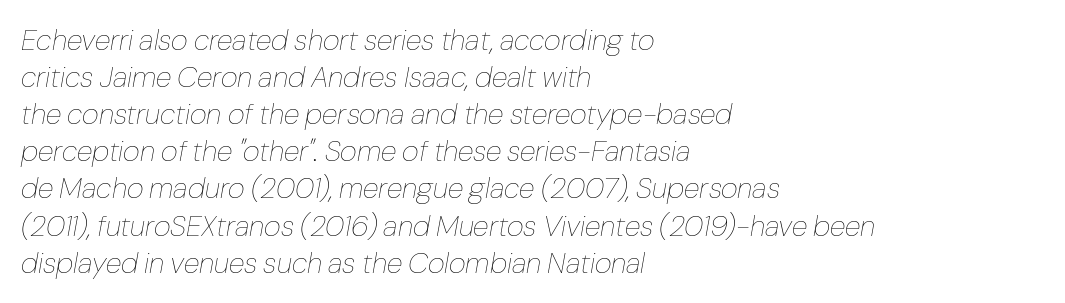
{"italic": "yes", "lean": "right", "slant_degrees": 10, "bold": "no", "weight": "thin", "width": "normal", "stroke_contrast": "low", "x_height": "medium", "monospaced": "no", "underline": "no", "align": "left", "line_spacing": "normal", "line_spacing_ratio": 1.28, "letter_spacing": "normal", "letter_spacing_em": 0.0, "glyph_px": 29}
